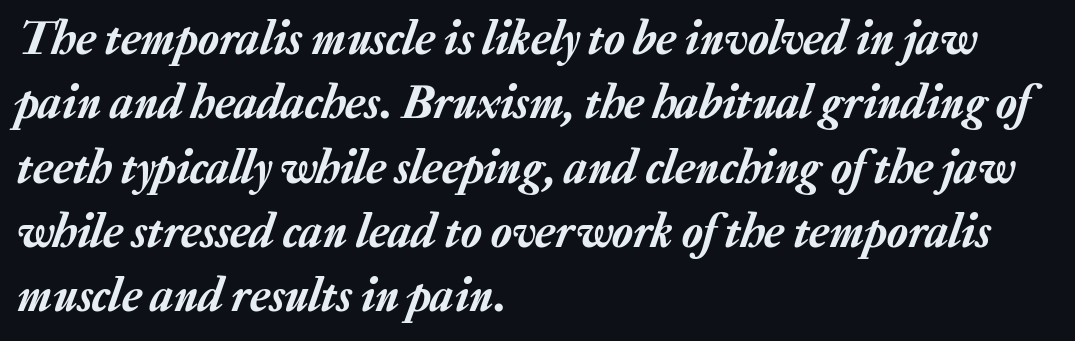
Q: Is the text italic (slanted)? A: Yes, it leans right by about 20 degrees.
Q: Is the text underlined? A: No.
Q: How is the paragraph aligned? A: Left-aligned.
Q: Is the spacing between letters normal or unusually wide? A: Normal.
Q: Is the spacing between lines tight, normal or loose? A: Normal.
Q: Width (condensed, normal, or wide)? A: Normal.
Q: Stroke contrast? A: Low.
Q: x-height? A: Medium.
Q: Monospaced? A: No.
